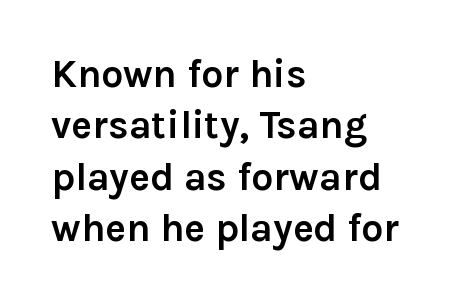
Q: Is the text bold? A: Yes.
Q: Is the text italic (slanted)? A: No, it is upright.
Q: Is the typeface a serif or a sans-serif typeface? A: Sans-serif.
Q: Is the text underlined? A: No.
Q: How is the paragraph aligned? A: Left-aligned.
Q: Is the spacing between letters normal or unusually wide? A: Normal.
Q: Is the spacing between lines tight, normal or loose? A: Normal.
Q: Width (condensed, normal, or wide)? A: Normal.
Q: Stroke contrast? A: Low.
Q: x-height? A: Medium.
Q: Monospaced? A: No.
